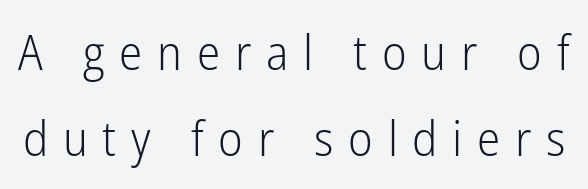
Q: Is the text bold? A: No.
Q: Is the text italic (slanted)? A: No, it is upright.
Q: Is the typeface a serif or a sans-serif typeface? A: Sans-serif.
Q: Is the text underlined? A: No.
Q: Is the spacing between letters normal or unusually wide? A: Unusually wide.
Q: Width (condensed, normal, or wide)? A: Condensed.
Q: Stroke contrast? A: Low.
Q: x-height? A: Medium.
Q: Monospaced? A: No.
